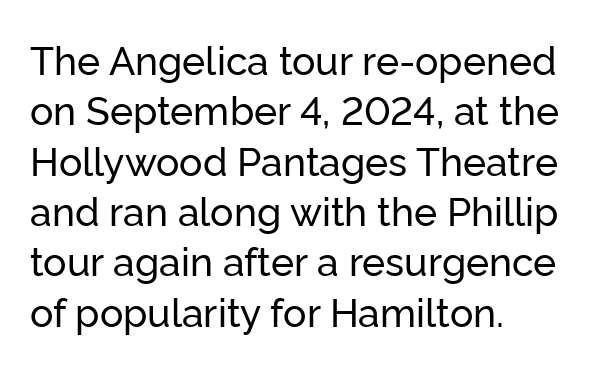
Q: Is the text italic (slanted)? A: No, it is upright.
Q: Is the typeface a serif or a sans-serif typeface? A: Sans-serif.
Q: Is the text underlined? A: No.
Q: How is the paragraph aligned? A: Left-aligned.
Q: Is the spacing between letters normal or unusually wide? A: Normal.
Q: Is the spacing between lines tight, normal or loose? A: Normal.
Q: Width (condensed, normal, or wide)? A: Normal.
Q: Stroke contrast? A: Low.
Q: x-height? A: Medium.
Q: Monospaced? A: No.
